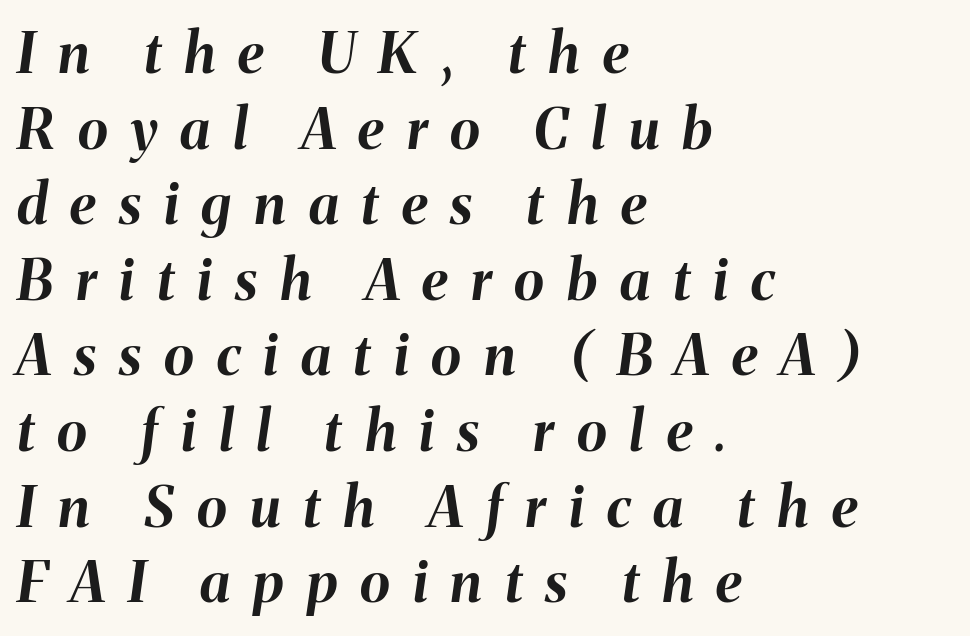
{"italic": "yes", "lean": "right", "slant_degrees": 8, "bold": "yes", "weight": "bold", "width": "normal", "stroke_contrast": "medium", "x_height": "medium", "monospaced": "no", "underline": "no", "align": "left", "line_spacing": "normal", "line_spacing_ratio": 1.35, "letter_spacing": "wide", "letter_spacing_em": 0.41, "glyph_px": 56}
